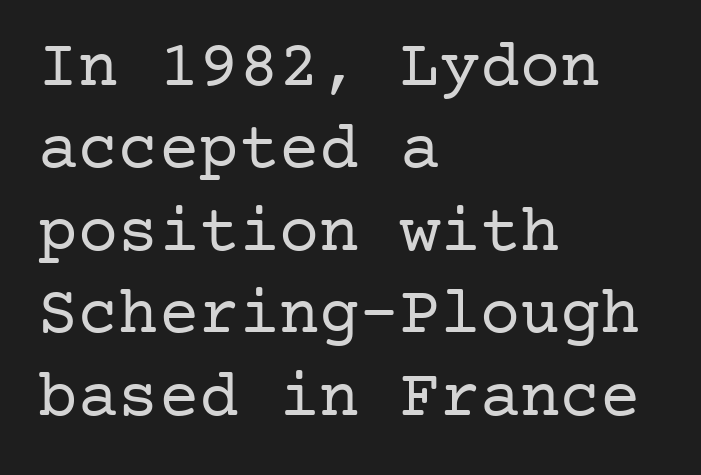
{"serif": "yes", "italic": "no", "bold": "no", "weight": "regular", "width": "normal", "stroke_contrast": "low", "x_height": "medium", "underline": "no", "align": "left", "line_spacing_ratio": 1.23, "letter_spacing": "normal", "letter_spacing_em": 0.0, "glyph_px": 67}
